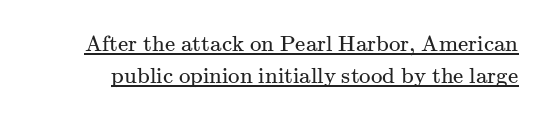
{"italic": "no", "bold": "no", "underline": "yes", "line_spacing": "normal", "line_spacing_ratio": 1.41, "letter_spacing": "normal", "letter_spacing_em": 0.0, "glyph_px": 23}
